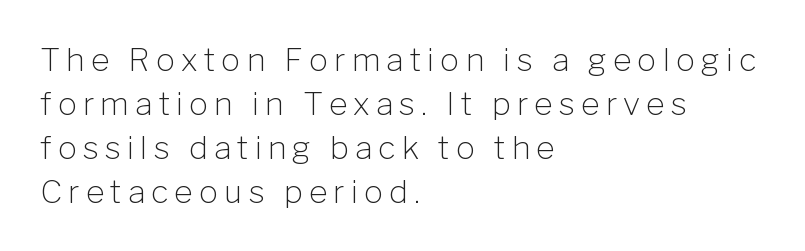
{"serif": "no", "italic": "no", "bold": "no", "weight": "light", "width": "normal", "stroke_contrast": "low", "x_height": "medium", "monospaced": "no", "underline": "no", "align": "left", "line_spacing": "normal", "line_spacing_ratio": 1.37, "glyph_px": 32}
